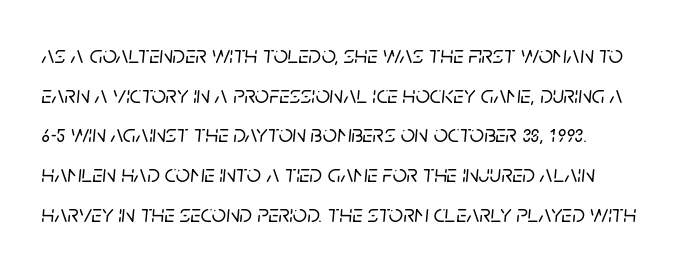
{"italic": "yes", "lean": "right", "slant_degrees": 5, "underline": "no", "align": "left", "line_spacing": "normal", "line_spacing_ratio": 1.59, "letter_spacing": "normal", "letter_spacing_em": 0.0, "glyph_px": 25}
